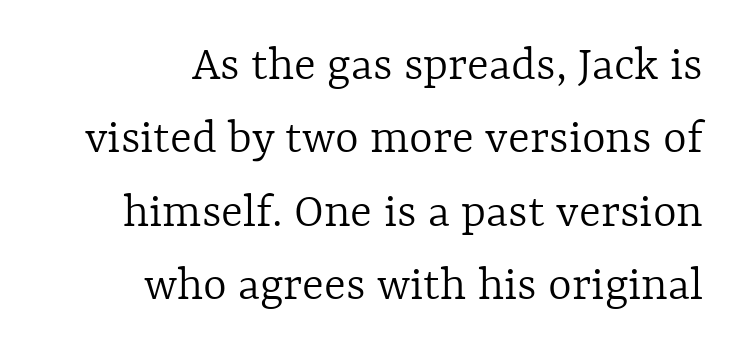
{"italic": "no", "bold": "no", "weight": "light", "width": "normal", "x_height": "medium", "monospaced": "no", "underline": "no", "align": "right", "line_spacing": "normal", "line_spacing_ratio": 1.44, "letter_spacing": "normal", "letter_spacing_em": 0.0, "glyph_px": 51}
